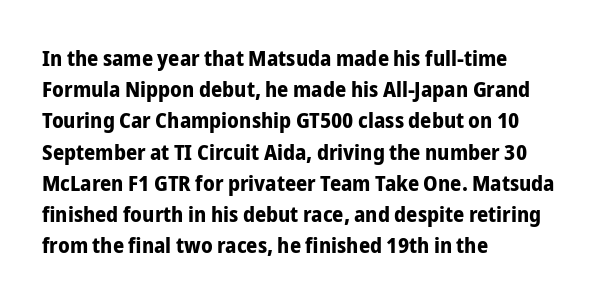
In CSS terms this would be text-align: left. Baseline-to-baseline distance is the conventional proportion of letter height. Notice how the stems are strictly vertical — no italics here. The space beneath each line is pristine and unruled. Spacing between characters is what you'd get straight out of the box. The passage shown is emphatically bold.
